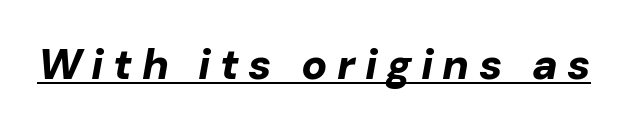
Q: Is the text bold? A: Yes.
Q: Is the text italic (slanted)? A: Yes, it leans right by about 10 degrees.
Q: Is the text underlined? A: Yes.
Q: Is the spacing between letters normal or unusually wide? A: Unusually wide.
Q: Width (condensed, normal, or wide)? A: Normal.
Q: Stroke contrast? A: Low.
Q: x-height? A: Medium.
Q: Monospaced? A: No.
